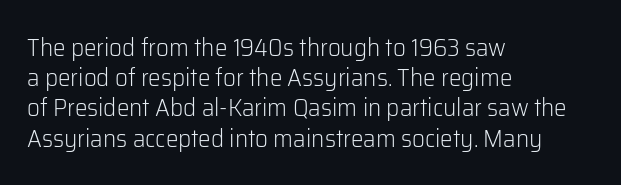
In terms of posture, this sample is upright. The rendering keeps characters at their native spacing. Caption: face not bold, strokes unweighted. The string is rendered with underlining switched off. Horizontal alignment here is leftward, the default for most running prose.
